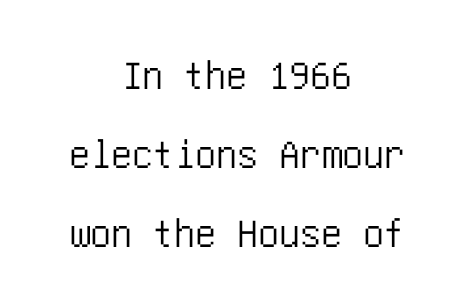
These lines keep a tight, regular rhythm from letter to letter. The strip under each line holds only bare page. Where is the straight margin? There isn't one; the lines are centered. The designer went with a sans here, leaving each stem footless. Style check: upright.
